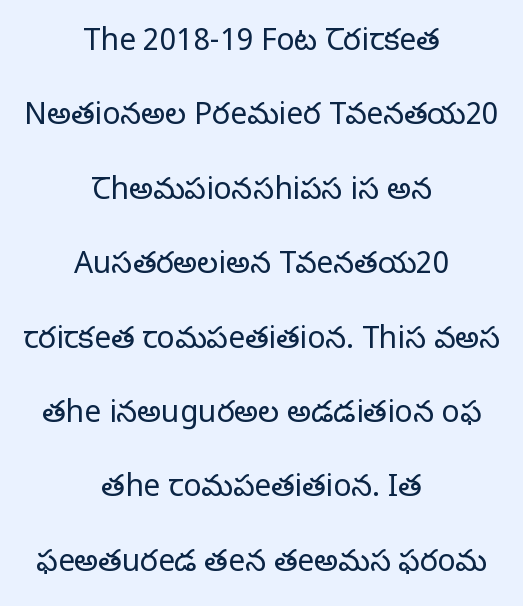
The image shows 30 px regular-weight serif type, upright; set centered, loose line spacing (2.48x), normal letter spacing, not underlined; low stroke contrast and a large x-height.
